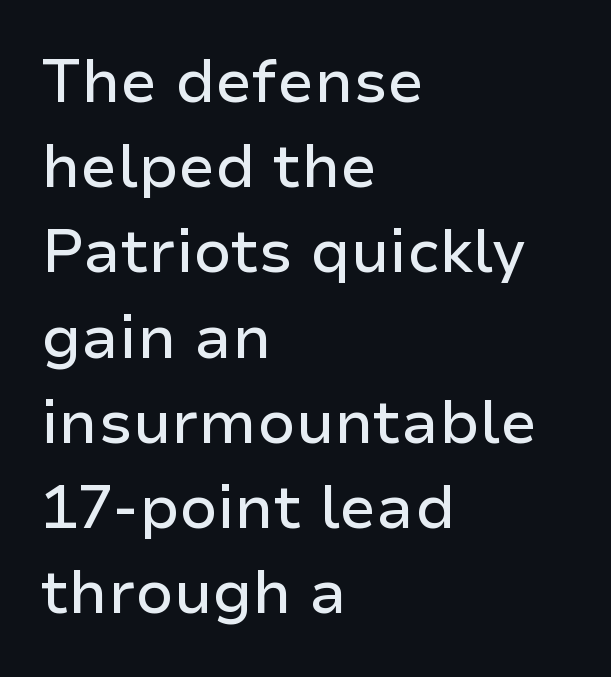
Each letter keeps its own natural width here, so spacing adapts to shape. Letter spacing: default. The compositor pushed each line to the left boundary. Any mark beneath the type? The region is blank.
